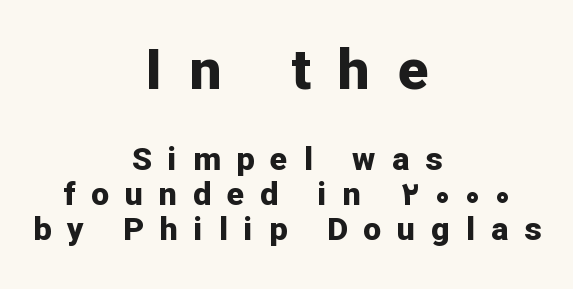
{"serif": "no", "italic": "no", "bold": "yes", "weight": "bold", "width": "normal", "stroke_contrast": "low", "x_height": "medium", "monospaced": "no", "underline": "no", "align": "center", "line_spacing": "tight", "line_spacing_ratio": 1.09, "letter_spacing": "wide", "letter_spacing_em": 0.5, "larger_block": "first", "size_ratio": 1.75, "glyph_px": 56}
